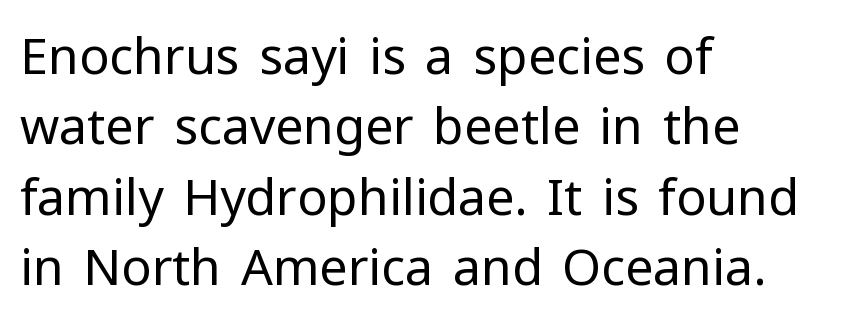
{"serif": "no", "italic": "no", "bold": "no", "weight": "regular", "width": "normal", "stroke_contrast": "low", "x_height": "medium", "monospaced": "no", "underline": "no", "align": "left", "line_spacing": "normal", "line_spacing_ratio": 1.41, "letter_spacing": "normal", "letter_spacing_em": 0.0, "glyph_px": 50}
